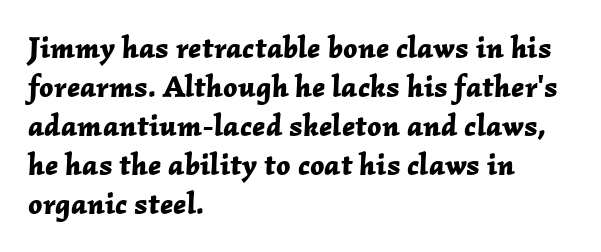
The image shows 31 px bold type, italic (leaning right); set left-aligned, normal line spacing (1.26x), normal letter spacing, not underlined; low stroke contrast and a medium x-height.
